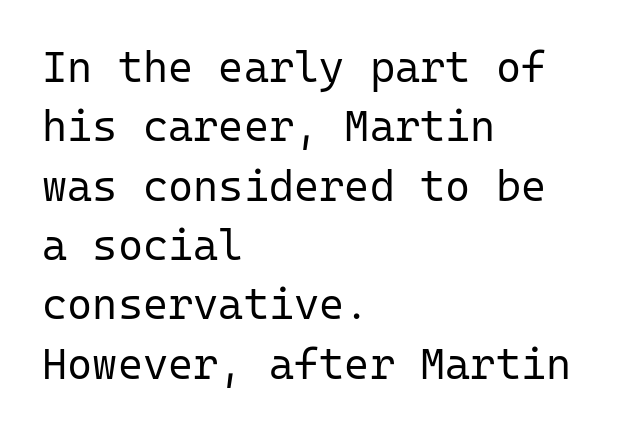
{"serif": "no", "italic": "no", "bold": "no", "weight": "regular", "width": "normal", "stroke_contrast": "low", "x_height": "medium", "monospaced": "yes", "underline": "no", "align": "left", "line_spacing": "normal", "line_spacing_ratio": 1.38, "letter_spacing": "normal", "letter_spacing_em": 0.0, "glyph_px": 43}
